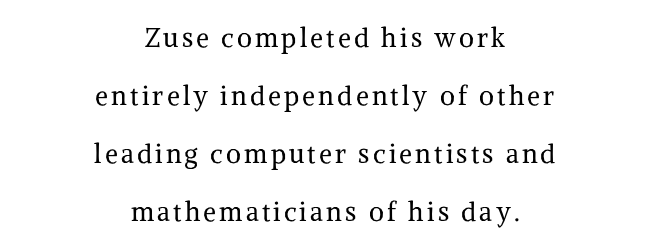
The image shows 26 px text type, upright; set centered, loose line spacing (2.23x), not underlined.
